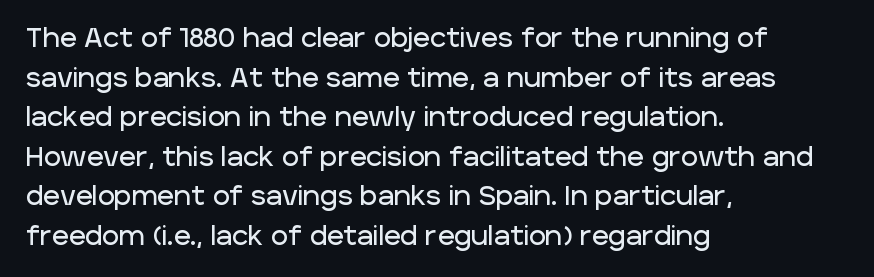
The image shows 26 px text type, upright; set left-aligned, normal line spacing (1.52x), normal letter spacing, not underlined.
